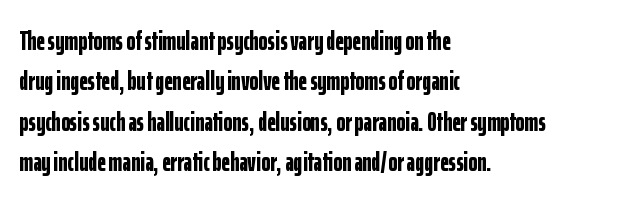
The image shows 27 px bold type, upright; set left-aligned, normal line spacing (1.5x), normal letter spacing, not underlined.
